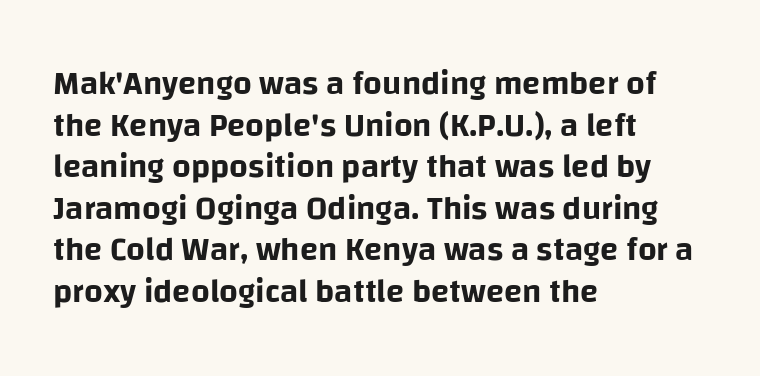
The letterforms sit shoulder to shoulder at normal distance. Left-aligned paragraph, ragged on the right. Check the space under the baseline: it is left empty. The glyphs in this specimen are sans serif. Italic: no, the glyphs are upright roman. Proportional: the letters do not fall into vertical columns.
